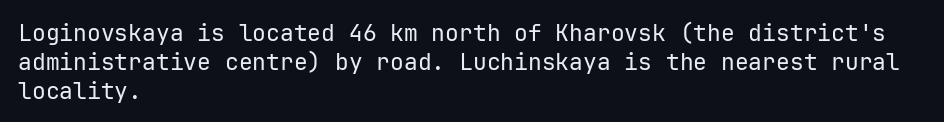
Q: Is the text bold? A: No.
Q: Is the text italic (slanted)? A: No, it is upright.
Q: Is the text underlined? A: No.
Q: How is the paragraph aligned? A: Left-aligned.
Q: Is the spacing between letters normal or unusually wide? A: Normal.
Q: Is the spacing between lines tight, normal or loose? A: Normal.
